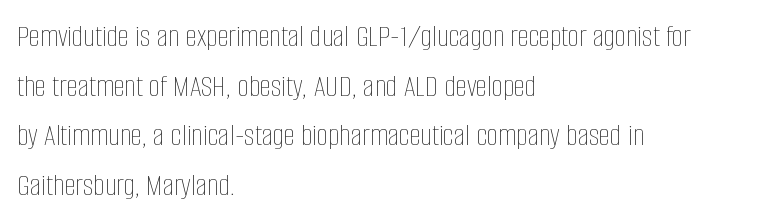
Q: Is the text bold? A: No.
Q: Is the text italic (slanted)? A: No, it is upright.
Q: Is the text underlined? A: No.
Q: How is the paragraph aligned? A: Left-aligned.
Q: Is the spacing between letters normal or unusually wide? A: Normal.
Q: Is the spacing between lines tight, normal or loose? A: Normal.
Q: Width (condensed, normal, or wide)? A: Condensed.
Q: Stroke contrast? A: Low.
Q: x-height? A: Large.
Q: Monospaced? A: No.
